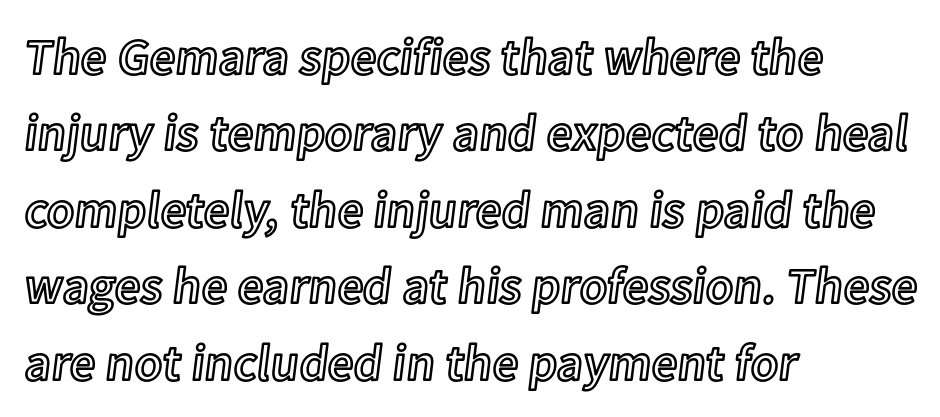
Q: Is the text italic (slanted)? A: Yes.
Q: Is the text underlined? A: No.
Q: How is the paragraph aligned? A: Left-aligned.
Q: Is the spacing between letters normal or unusually wide? A: Normal.
Q: Is the spacing between lines tight, normal or loose? A: Normal.
Q: Width (condensed, normal, or wide)? A: Normal.
Q: x-height? A: Medium.
Q: Monospaced? A: No.
